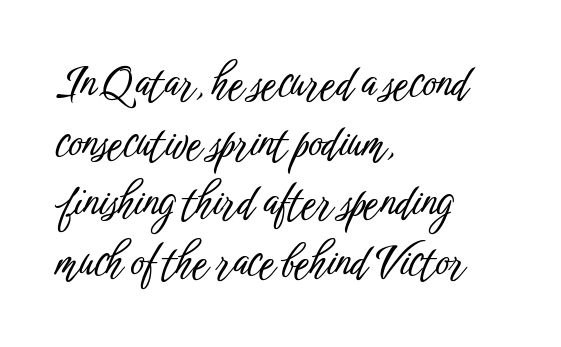
{"serif": "no", "width": "condensed", "stroke_contrast": "low", "x_height": "medium", "monospaced": "no", "underline": "no", "align": "left", "line_spacing": "normal", "line_spacing_ratio": 1.42, "letter_spacing": "normal", "letter_spacing_em": 0.0, "glyph_px": 42}
